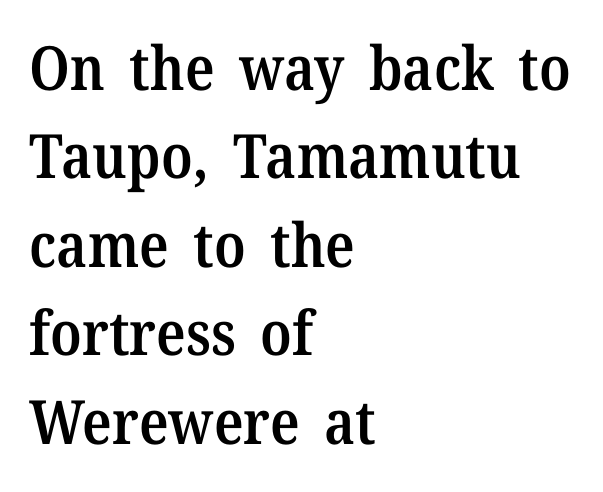
The image shows 61 px semibold serif type, upright; set left-aligned, normal line spacing (1.45x), normal letter spacing, not underlined; medium stroke contrast and a medium x-height.
